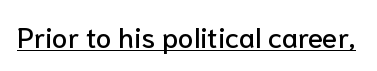
Q: Is the text italic (slanted)? A: No, it is upright.
Q: Is the typeface a serif or a sans-serif typeface? A: Sans-serif.
Q: Is the text underlined? A: Yes.
Q: Is the spacing between letters normal or unusually wide? A: Normal.
Q: Width (condensed, normal, or wide)? A: Normal.
Q: Stroke contrast? A: Low.
Q: x-height? A: Medium.
Q: Monospaced? A: No.
